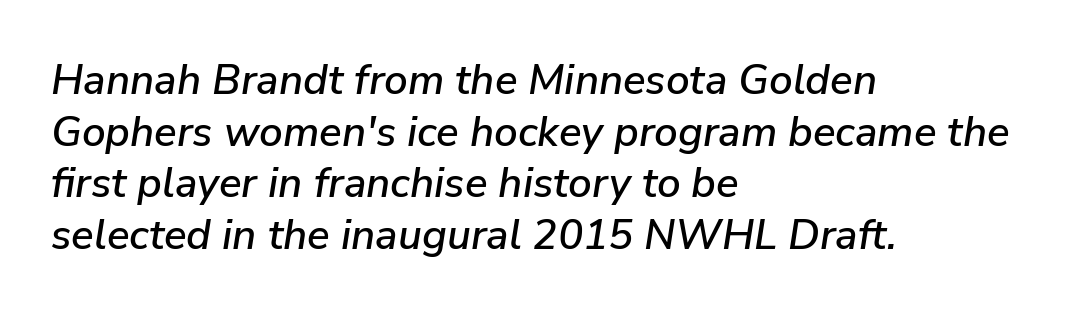
Q: Is the text italic (slanted)? A: Yes, it leans right by about 9 degrees.
Q: Is the text underlined? A: No.
Q: How is the paragraph aligned? A: Left-aligned.
Q: Is the spacing between letters normal or unusually wide? A: Normal.
Q: Width (condensed, normal, or wide)? A: Normal.
Q: Stroke contrast? A: Low.
Q: x-height? A: Medium.
Q: Monospaced? A: No.
